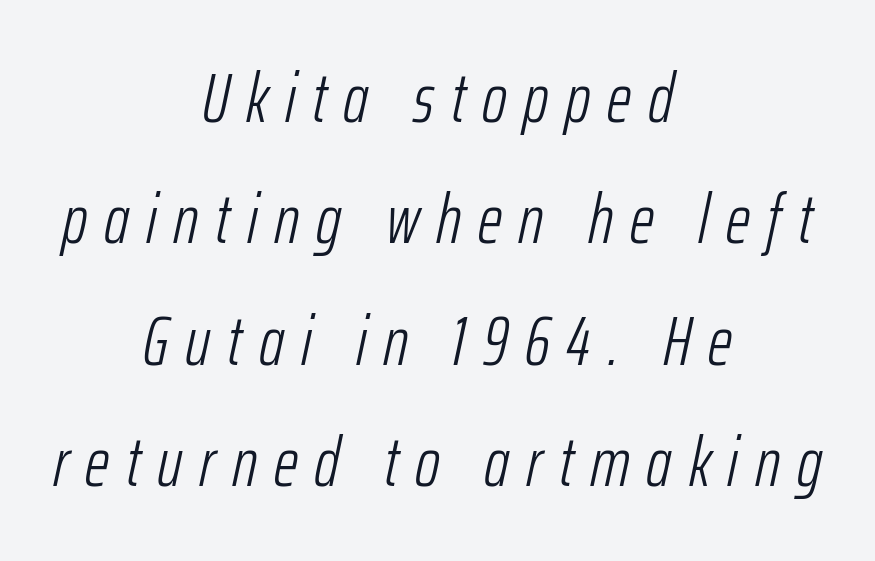
The image shows 69 px light, condensed type, italic (leaning right); set centered, line spacing 1.76x, unusually wide letter spacing (+0.24 em), not underlined; low stroke contrast and a medium x-height.
